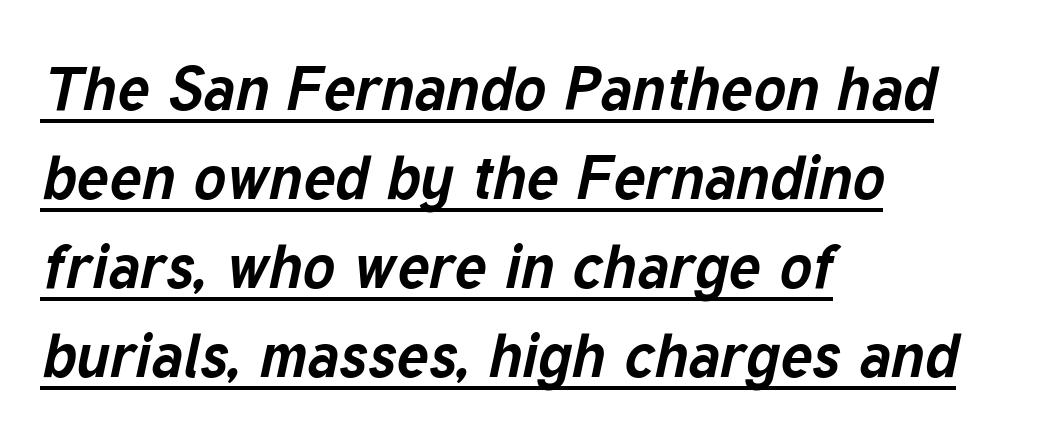
{"italic": "yes", "lean": "right", "slant_degrees": 12, "bold": "yes", "weight": "bold", "width": "normal", "stroke_contrast": "low", "x_height": "medium", "monospaced": "no", "underline": "yes", "align": "left", "line_spacing": "normal", "line_spacing_ratio": 1.46, "letter_spacing": "normal", "letter_spacing_em": 0.0, "glyph_px": 61}
